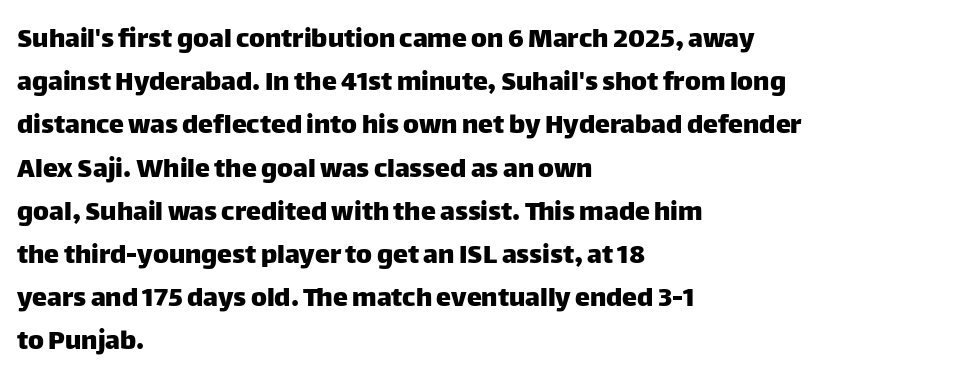
Every stem runs plumb, perpendicular to the baseline. Letter spacing: default. The passage shown is typed in a proportional face where columns would drift. Normally led — the rows are evenly, conventionally spaced. Is the block centered? No — it sits flush against the left margin. Check under the words: just untouched page.
